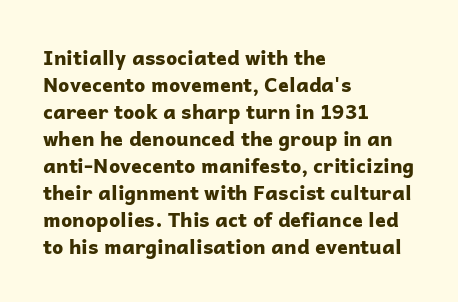
{"italic": "no", "bold": "yes", "underline": "no", "align": "left", "line_spacing": "normal", "line_spacing_ratio": 1.35, "letter_spacing": "normal", "letter_spacing_em": 0.0, "glyph_px": 20}
